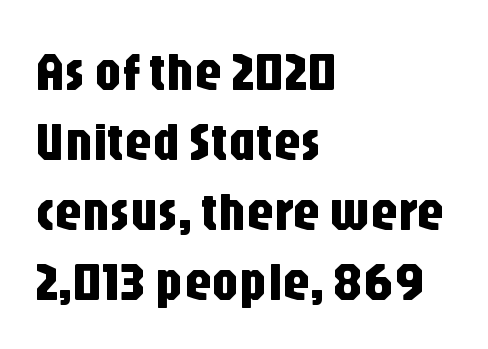
The image shows 55 px condensed sans-serif type, upright; set left-aligned, normal line spacing (1.27x), normal letter spacing, not underlined; low stroke contrast and a large x-height.
